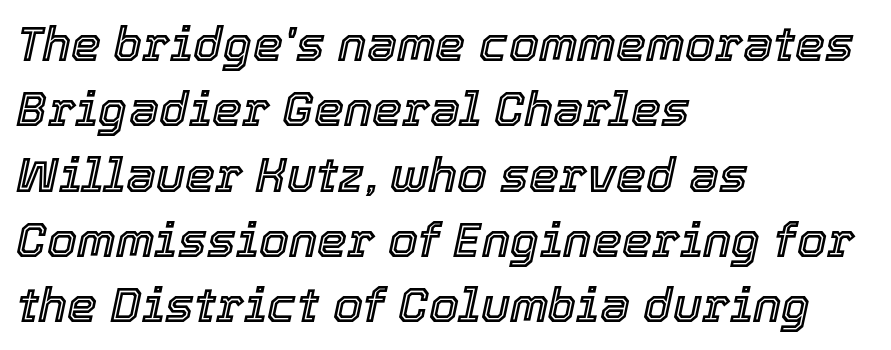
Characters are canted at an angle relative to the baseline's perpendicular. The space beneath each line is pristine and unruled. Think of a printed novel: that variable character pitch is what you see here. The passage shown stacks its lines at a standard gap. Honestly, the letter spacing is just normal — you wouldn't notice it.
